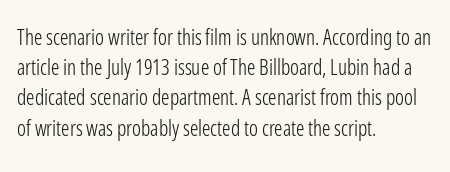
Q: Is the text bold? A: No.
Q: Is the text italic (slanted)? A: No, it is upright.
Q: Is the text underlined? A: No.
Q: How is the paragraph aligned? A: Left-aligned.
Q: Is the spacing between letters normal or unusually wide? A: Normal.
Q: Is the spacing between lines tight, normal or loose? A: Normal.
